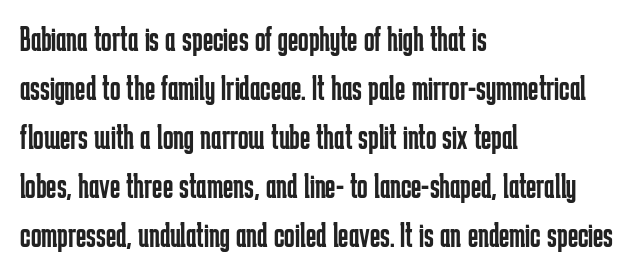
Line spacing here is normal. Upright lettering throughout. The strokes are not fattened; the text isn't bold. You can tell from the bare stems that sans-serif type was used.
